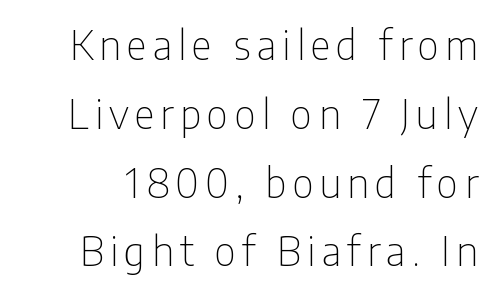
Q: Is the text bold? A: No.
Q: Is the text italic (slanted)? A: No, it is upright.
Q: Is the typeface a serif or a sans-serif typeface? A: Sans-serif.
Q: Is the text underlined? A: No.
Q: Width (condensed, normal, or wide)? A: Condensed.
Q: Stroke contrast? A: Low.
Q: x-height? A: Medium.
Q: Monospaced? A: No.
